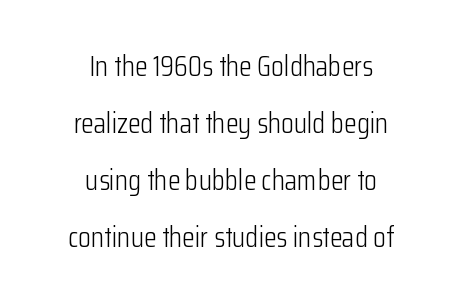
Nope, not italic — everything's standing straight. Anything drawn beneath the words? Only blank space. Counters stay open thanks to moderate or lighter strokes. A typesetter would call this proportional, since set widths differ per character. The horizontal fit of the characters is conventional and even. Does the leading feel generous? Absolutely, it's lavish.
